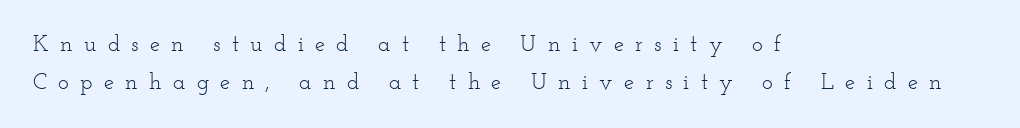
The image shows 23 px text type, upright; set left-aligned, normal line spacing (1.64x), unusually wide letter spacing (+0.49 em), not underlined.
